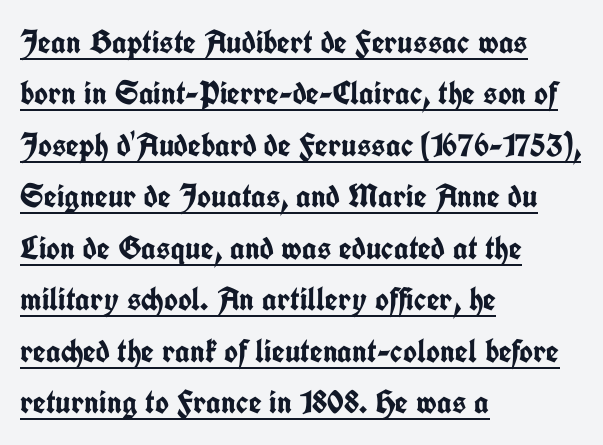
These lines sit exactly where default settings would place them. Caption: multi-line text, flush left, ragged right. Typographic density is high because the face is bold. Descenders here cross a horizontal rule under the line. Italic? Not at all — the glyphs are vertical.
